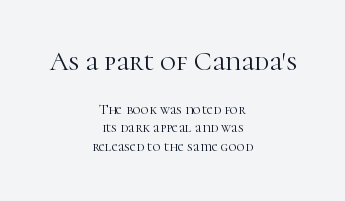
Is the type heavy? It reads as light-to-regular instead. The block of text has a typical density, with ordinary space between rows. Style check: upright. The rendering keeps characters at their native spacing. Letters rest on an invisible, unmarked baseline.
